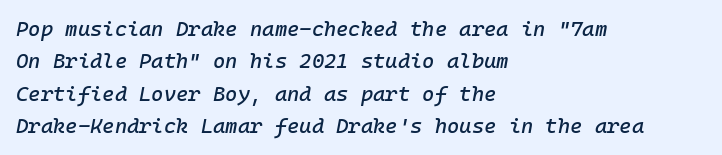
These lines are set flush left with a ragged right edge. The glyphs are unaccompanied by any horizontal stroke below them. Regarding leading, the lines here are spaced in the standard way. The letters are slanted; this is an italic face.
